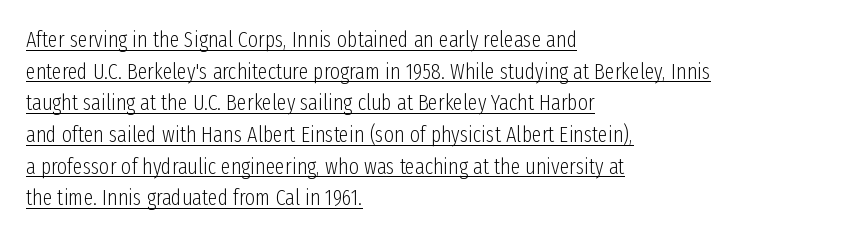
The image shows 22 px text type, upright; set left-aligned, normal line spacing (1.44x), normal letter spacing, underlined.
